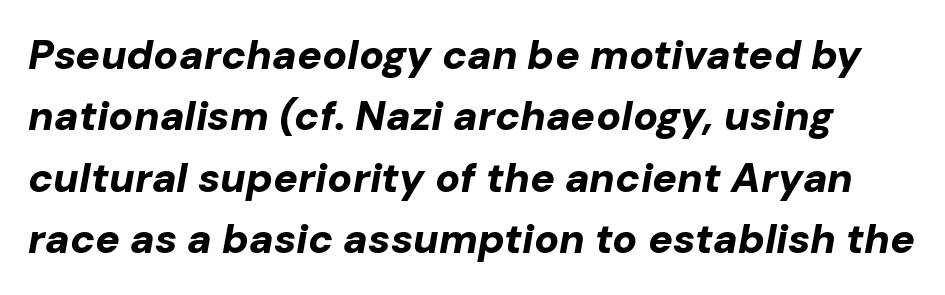
Q: Is the text bold? A: Yes.
Q: Is the text italic (slanted)? A: Yes, it leans right by about 10 degrees.
Q: Is the text underlined? A: No.
Q: Is the spacing between letters normal or unusually wide? A: Normal.
Q: Is the spacing between lines tight, normal or loose? A: Normal.
Q: Width (condensed, normal, or wide)? A: Normal.
Q: Stroke contrast? A: Low.
Q: x-height? A: Medium.
Q: Monospaced? A: No.
